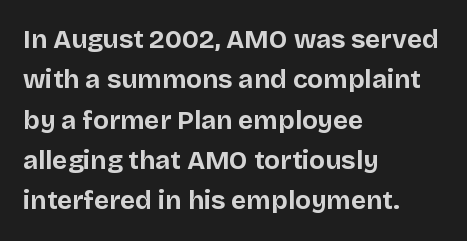
A classic flush-left, rag-right setting is used for this passage. Rows of type keep a routine distance in the vertical direction. Descenders are the only things crossing below the line. The strokes are fattened all the way to bold. Tracking value appears to be zero — textbook default spacing.
